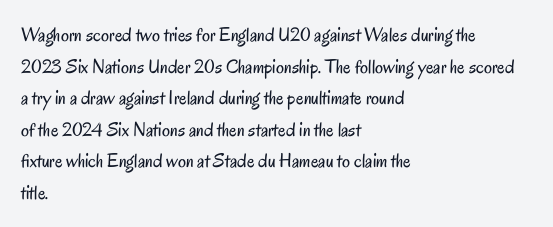
The image shows 20 px text type, upright; set left-aligned, normal line spacing (1.58x), normal letter spacing, not underlined.
